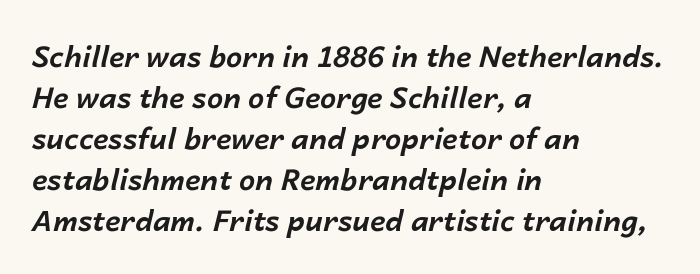
The image shows 29 px bold type, italic (leaning right); set left-aligned, normal line spacing (1.41x), normal letter spacing, not underlined; low stroke contrast and a medium x-height.
